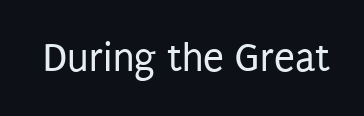
Q: Is the text bold? A: No.
Q: Is the text italic (slanted)? A: No, it is upright.
Q: Is the typeface a serif or a sans-serif typeface? A: Sans-serif.
Q: Is the text underlined? A: No.
Q: Is the spacing between letters normal or unusually wide? A: Normal.
Q: Width (condensed, normal, or wide)? A: Condensed.
Q: Stroke contrast? A: Low.
Q: x-height? A: Large.
Q: Monospaced? A: No.
